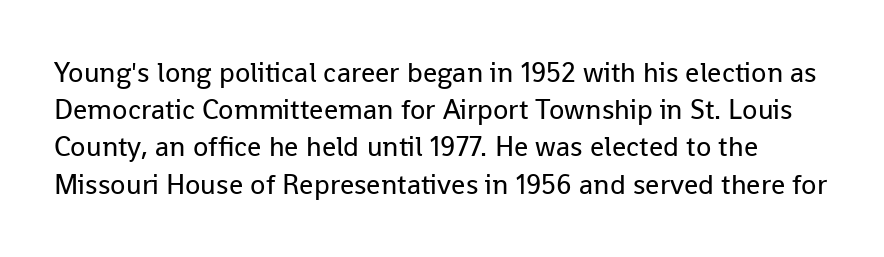
Q: Is the text bold? A: No.
Q: Is the text italic (slanted)? A: No, it is upright.
Q: Is the typeface a serif or a sans-serif typeface? A: Sans-serif.
Q: Is the text underlined? A: No.
Q: Is the spacing between letters normal or unusually wide? A: Normal.
Q: Is the spacing between lines tight, normal or loose? A: Normal.
Q: Width (condensed, normal, or wide)? A: Normal.
Q: Stroke contrast? A: Low.
Q: x-height? A: Medium.
Q: Monospaced? A: No.
